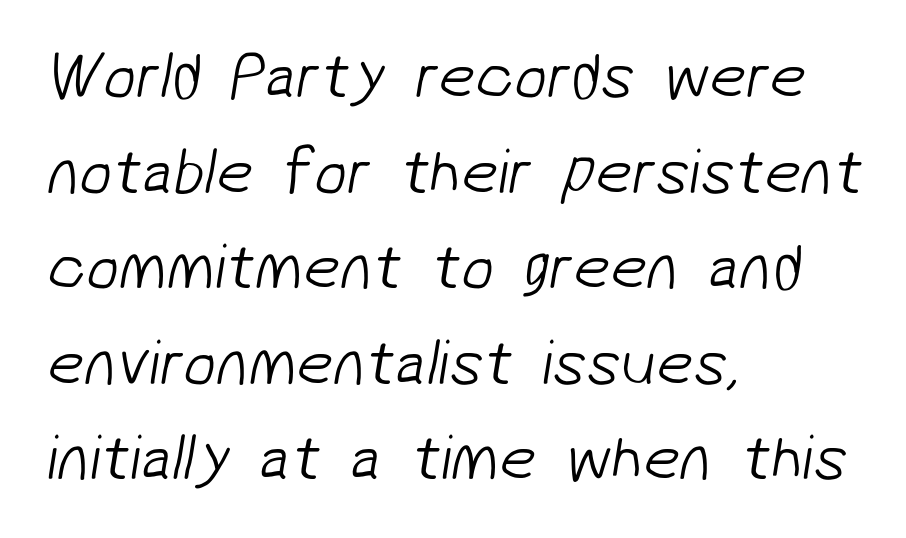
The image shows 65 px light sans-serif type; set left-aligned, normal line spacing (1.47x), normal letter spacing, not underlined; low stroke contrast and a medium x-height.
